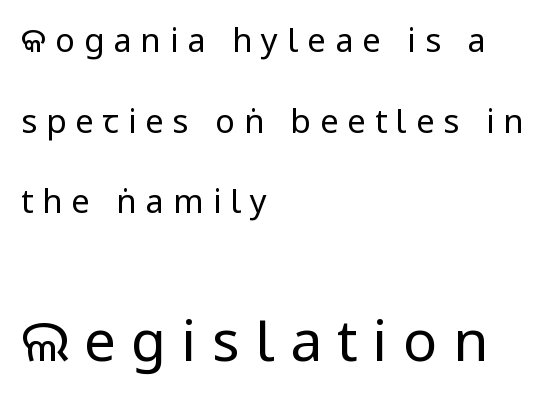
{"serif": "no", "italic": "no", "bold": "no", "weight": "regular", "width": "condensed", "stroke_contrast": "low", "underline": "no", "align": "left", "line_spacing": "loose", "line_spacing_ratio": 2.44, "letter_spacing": "wide", "letter_spacing_em": 0.27, "larger_block": "second", "size_ratio": 1.73, "glyph_px": 57}
